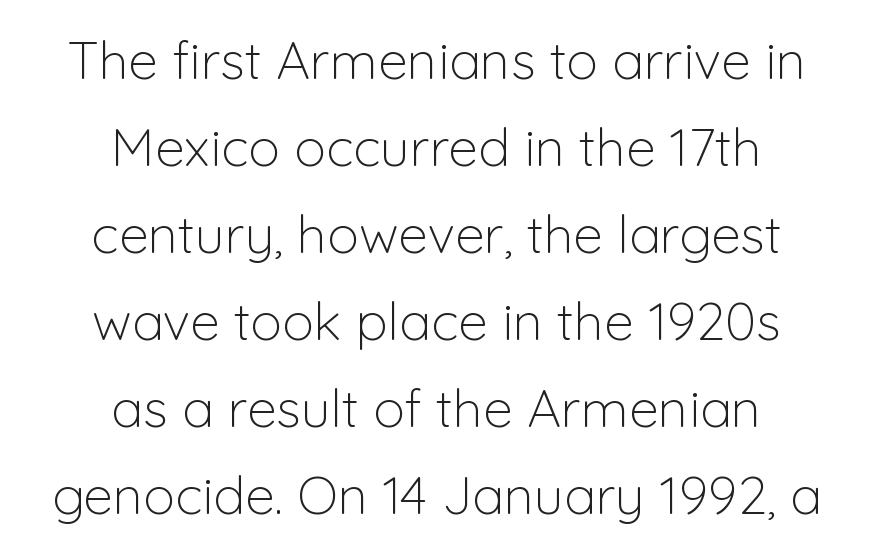
Q: Is the text bold? A: No.
Q: Is the text italic (slanted)? A: No, it is upright.
Q: Is the typeface a serif or a sans-serif typeface? A: Sans-serif.
Q: Is the text underlined? A: No.
Q: How is the paragraph aligned? A: Centered.
Q: Is the spacing between letters normal or unusually wide? A: Normal.
Q: Is the spacing between lines tight, normal or loose? A: Normal.
Q: Width (condensed, normal, or wide)? A: Normal.
Q: Stroke contrast? A: Low.
Q: x-height? A: Medium.
Q: Monospaced? A: No.
